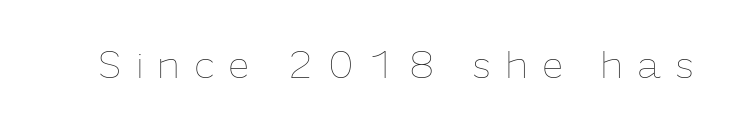
{"italic": "no", "bold": "no", "weight": "thin", "width": "normal", "stroke_contrast": "low", "x_height": "medium", "monospaced": "no", "underline": "no", "letter_spacing": "wide", "letter_spacing_em": 0.35, "glyph_px": 39}
